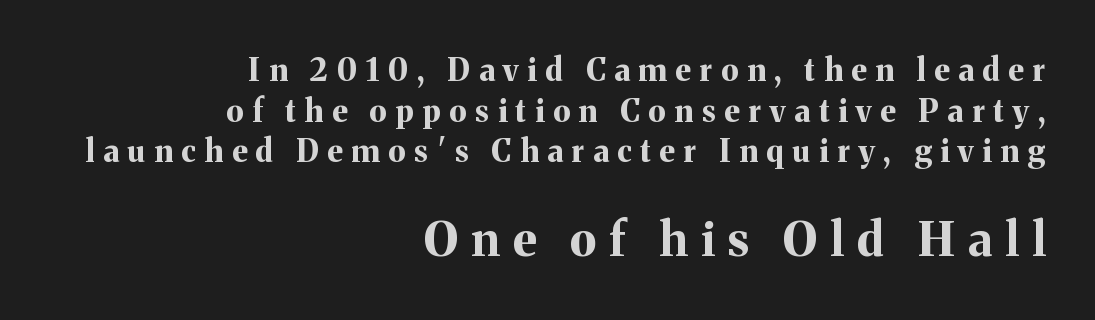
{"serif": "yes", "italic": "no", "bold": "yes", "weight": "bold", "width": "normal", "stroke_contrast": "medium", "x_height": "medium", "monospaced": "no", "underline": "no", "align": "right", "line_spacing": "normal", "line_spacing_ratio": 1.31, "letter_spacing": "wide", "letter_spacing_em": 0.28, "larger_block": "second", "size_ratio": 1.52, "glyph_px": 47}
